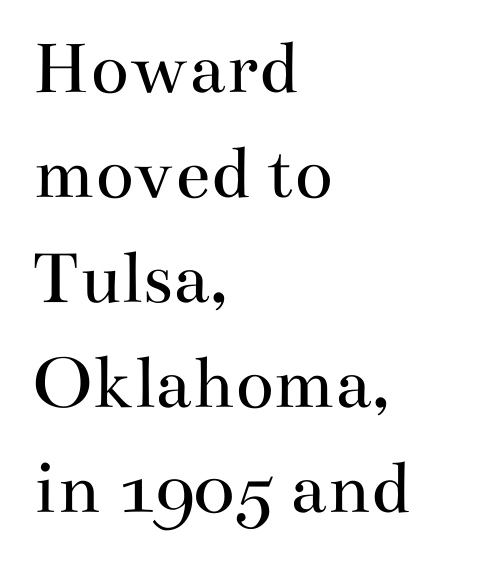
{"serif": "yes", "italic": "no", "bold": "no", "weight": "regular", "width": "wide", "stroke_contrast": "medium", "x_height": "small", "monospaced": "no", "underline": "no", "align": "left", "line_spacing": "normal", "line_spacing_ratio": 1.33, "letter_spacing": "normal", "letter_spacing_em": 0.0, "glyph_px": 79}
